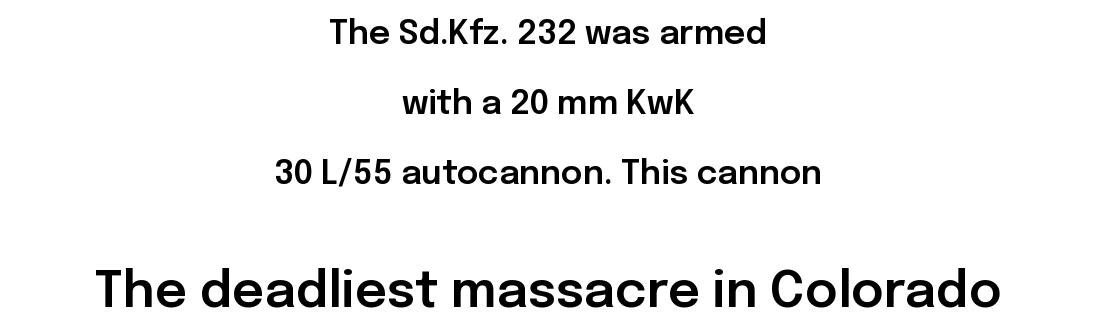
Airy leading. The lettering stays uniformly vertical, giving the passage a roman look. Anything drawn beneath the words? Only blank space. The passage shown begins with its smaller block and ends with its larger one. Between one letter and the next there's only the usual sliver of space. Every row of glyphs is offset so its center matches the block's center.
